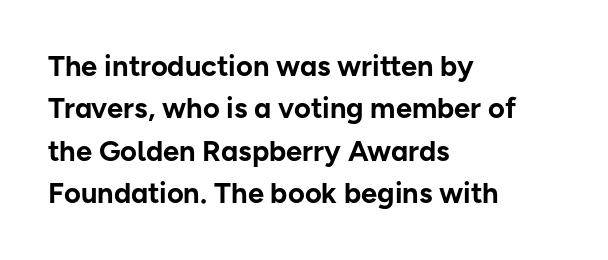
{"serif": "no", "italic": "no", "bold": "yes", "weight": "bold", "width": "normal", "stroke_contrast": "low", "x_height": "medium", "monospaced": "no", "underline": "no", "align": "left", "line_spacing": "normal", "line_spacing_ratio": 1.46, "letter_spacing": "normal", "letter_spacing_em": 0.0, "glyph_px": 29}
